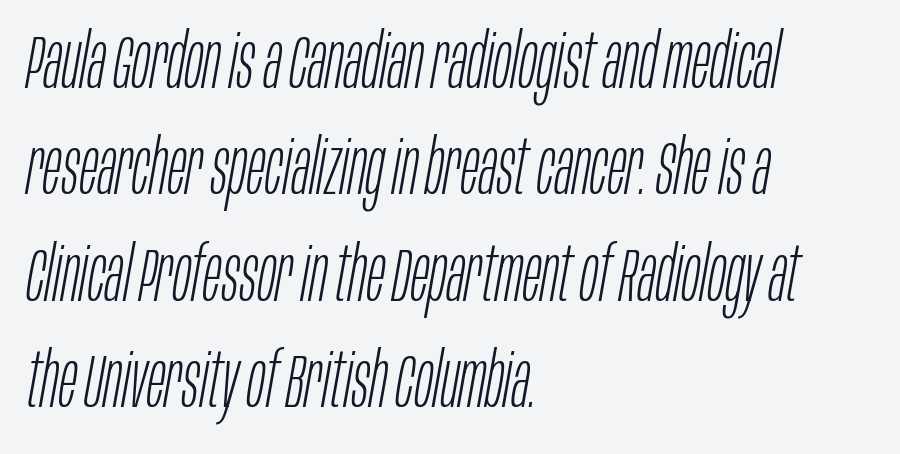
{"italic": "yes", "lean": "right", "slant_degrees": 10, "bold": "no", "weight": "light", "width": "condensed", "stroke_contrast": "low", "x_height": "large", "monospaced": "no", "underline": "no", "align": "left", "line_spacing": "normal", "line_spacing_ratio": 1.4, "letter_spacing": "normal", "letter_spacing_em": 0.0, "glyph_px": 76}
